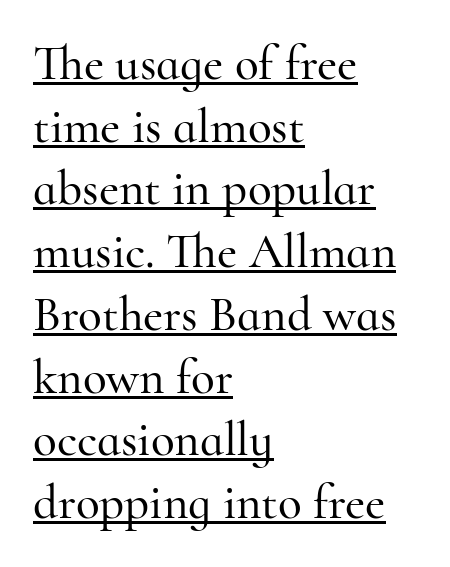
Typeset ragged right — the left edge is the straight one. Every word sits above its own underline. Spacing verdict: proportional, widths tailored to each character. Italic: no, the glyphs are upright roman.
